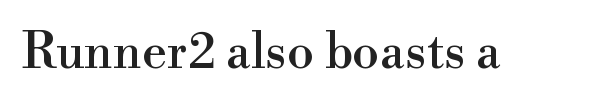
What stands out about the letter spacing? Nothing — it is the standard amount. It's the straight-up-and-down kind of type. Note the varied advance widths — an 'i' is clearly narrower than an 'm'. Serifs: yes, visible at the terminals of the letterforms. The passage shown is not underscored anywhere.
